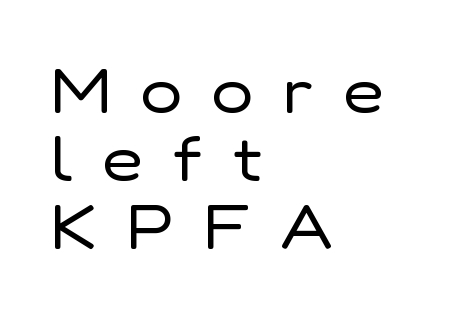
{"serif": "no", "italic": "no", "bold": "no", "weight": "regular", "width": "normal", "stroke_contrast": "low", "x_height": "medium", "monospaced": "no", "underline": "no", "align": "left", "line_spacing": "tight", "line_spacing_ratio": 1.1, "letter_spacing": "wide", "letter_spacing_em": 0.49, "glyph_px": 62}
